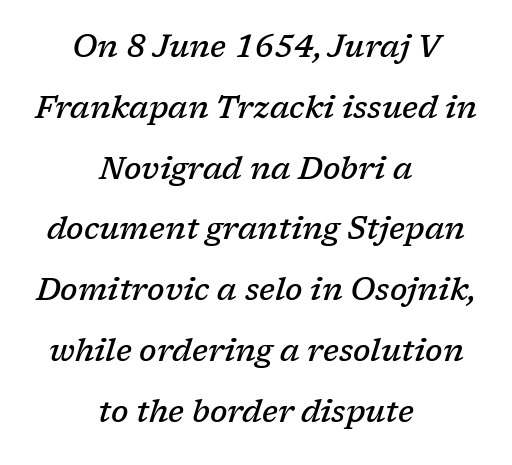
The image shows 31 px semibold serif type, italic (leaning right); set centered, loose line spacing (1.96x), normal letter spacing, not underlined; low stroke contrast and a medium x-height.
